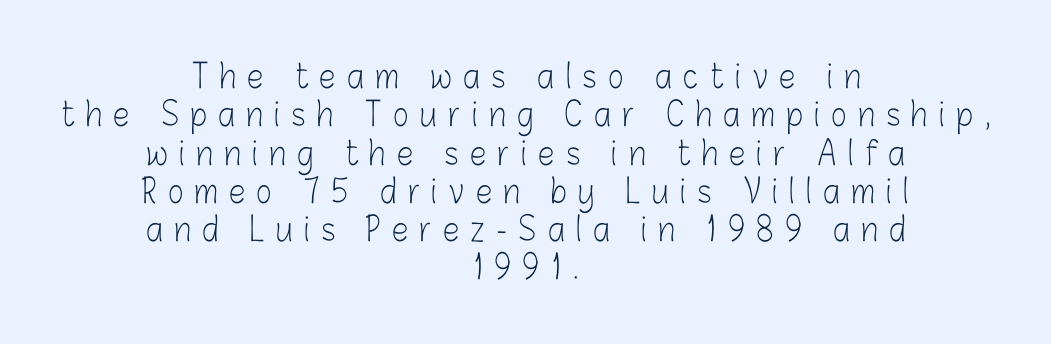
{"serif": "no", "italic": "no", "bold": "no", "weight": "light", "width": "condensed", "stroke_contrast": "low", "x_height": "medium", "monospaced": "no", "underline": "no", "align": "center", "line_spacing_ratio": 1.16, "letter_spacing": "wide", "letter_spacing_em": 0.35, "glyph_px": 33}
